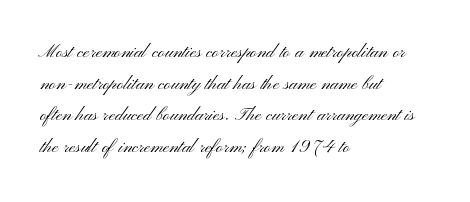
The image shows 23 px text type; set left-aligned, normal line spacing (1.38x), normal letter spacing, not underlined.
